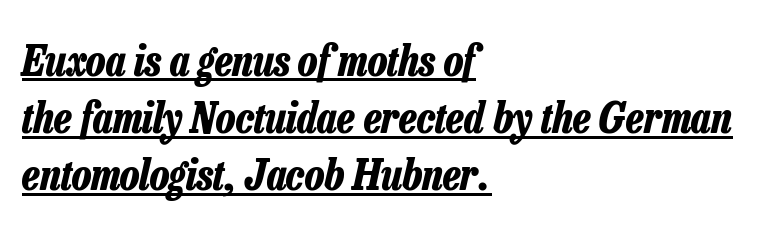
{"italic": "yes", "lean": "right", "slant_degrees": 13, "bold": "yes", "weight": "bold", "width": "condensed", "stroke_contrast": "low", "x_height": "medium", "monospaced": "no", "underline": "yes", "align": "left", "line_spacing": "normal", "line_spacing_ratio": 1.33, "letter_spacing": "normal", "letter_spacing_em": 0.0, "glyph_px": 43}
